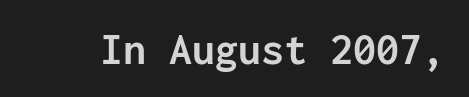
{"serif": "no", "italic": "no", "bold": "yes", "weight": "semibold", "width": "normal", "stroke_contrast": "low", "x_height": "medium", "monospaced": "yes", "underline": "no", "letter_spacing": "normal", "letter_spacing_em": 0.0, "glyph_px": 46}
